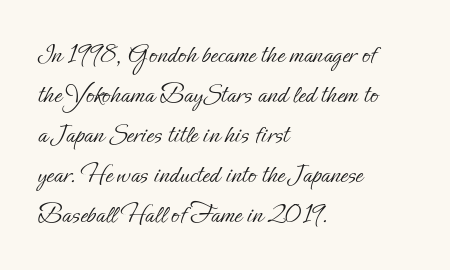
Q: Is the text bold? A: No.
Q: Is the text italic (slanted)? A: Yes.
Q: Is the text underlined? A: No.
Q: How is the paragraph aligned? A: Left-aligned.
Q: Is the spacing between letters normal or unusually wide? A: Normal.
Q: Is the spacing between lines tight, normal or loose? A: Normal.
